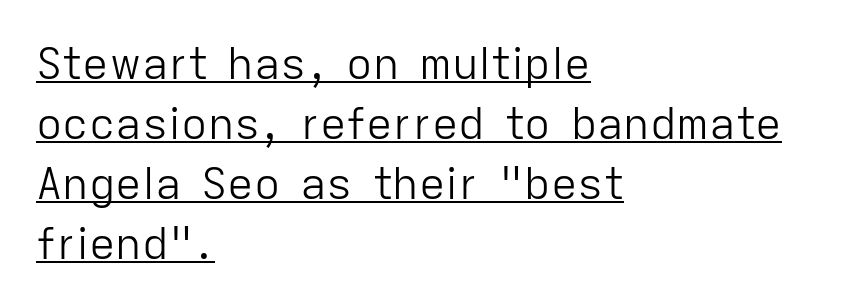
Q: Is the text bold? A: No.
Q: Is the text italic (slanted)? A: No, it is upright.
Q: Is the typeface a serif or a sans-serif typeface? A: Sans-serif.
Q: Is the text underlined? A: Yes.
Q: How is the paragraph aligned? A: Left-aligned.
Q: Is the spacing between letters normal or unusually wide? A: Normal.
Q: Is the spacing between lines tight, normal or loose? A: Normal.
Q: Width (condensed, normal, or wide)? A: Normal.
Q: Stroke contrast? A: Low.
Q: x-height? A: Medium.
Q: Monospaced? A: No.
